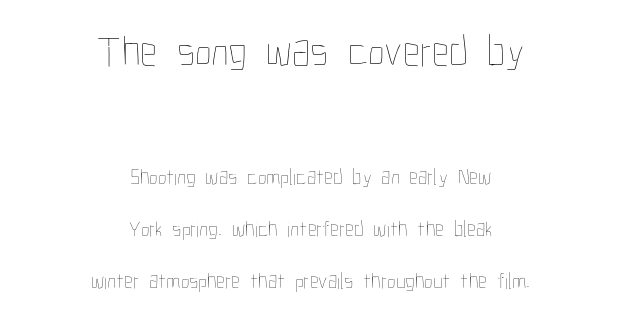
Q: Is the text bold? A: No.
Q: Is the text italic (slanted)? A: No, it is upright.
Q: Is the text underlined? A: No.
Q: How is the paragraph aligned? A: Centered.
Q: Is the spacing between letters normal or unusually wide? A: Normal.
Q: Is the spacing between lines tight, normal or loose? A: Loose.
Q: Which block of text is set in a larger size, the first (top) or the second (bottom)? A: The first (top) one.
Q: Width (condensed, normal, or wide)? A: Condensed.
Q: Stroke contrast? A: Low.
Q: x-height? A: Medium.
Q: Monospaced? A: No.
